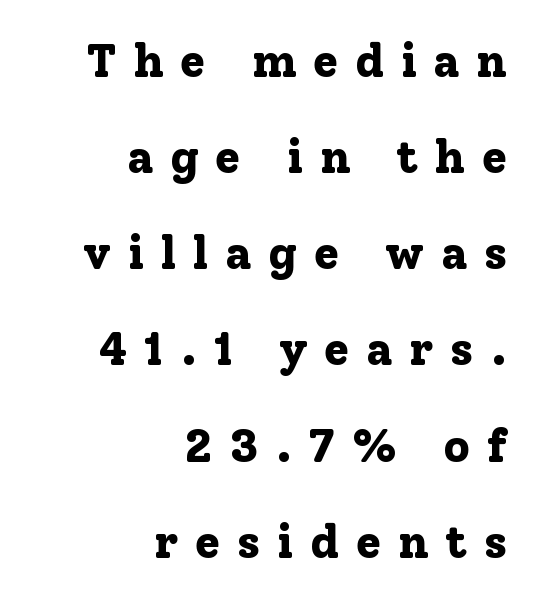
{"serif": "yes", "italic": "no", "bold": "yes", "weight": "bold", "width": "normal", "stroke_contrast": "low", "x_height": "medium", "monospaced": "no", "underline": "no", "align": "right", "line_spacing": "loose", "line_spacing_ratio": 2.09, "letter_spacing": "wide", "letter_spacing_em": 0.36, "glyph_px": 46}
